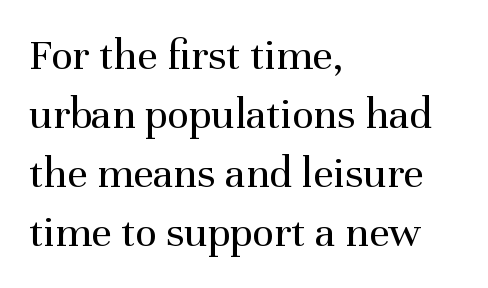
Q: Is the text bold? A: No.
Q: Is the text italic (slanted)? A: No, it is upright.
Q: Is the typeface a serif or a sans-serif typeface? A: Serif.
Q: Is the text underlined? A: No.
Q: How is the paragraph aligned? A: Left-aligned.
Q: Is the spacing between letters normal or unusually wide? A: Normal.
Q: Is the spacing between lines tight, normal or loose? A: Normal.
Q: Width (condensed, normal, or wide)? A: Normal.
Q: Stroke contrast? A: Medium.
Q: x-height? A: Medium.
Q: Monospaced? A: No.
